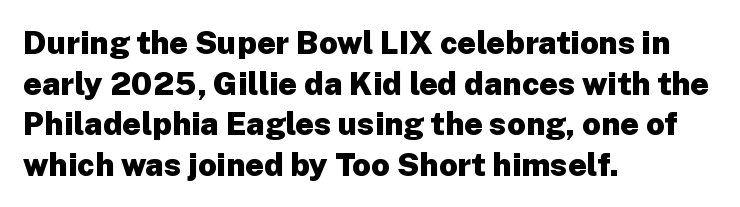
Q: Is the text bold? A: Yes.
Q: Is the text italic (slanted)? A: No, it is upright.
Q: Is the typeface a serif or a sans-serif typeface? A: Sans-serif.
Q: Is the text underlined? A: No.
Q: How is the paragraph aligned? A: Left-aligned.
Q: Is the spacing between letters normal or unusually wide? A: Normal.
Q: Is the spacing between lines tight, normal or loose? A: Normal.
Q: Width (condensed, normal, or wide)? A: Normal.
Q: Stroke contrast? A: Low.
Q: x-height? A: Medium.
Q: Monospaced? A: No.
